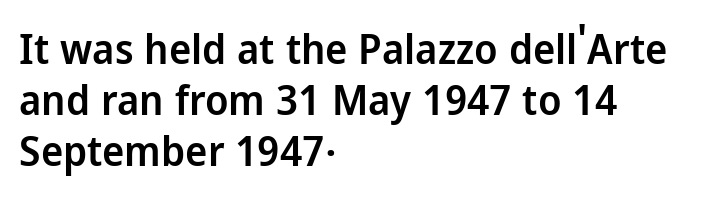
{"serif": "no", "italic": "no", "bold": "semi", "weight": "semibold", "width": "normal", "stroke_contrast": "low", "x_height": "medium", "monospaced": "no", "underline": "no", "align": "left", "line_spacing_ratio": 1.21, "letter_spacing": "normal", "letter_spacing_em": 0.0, "glyph_px": 42}
